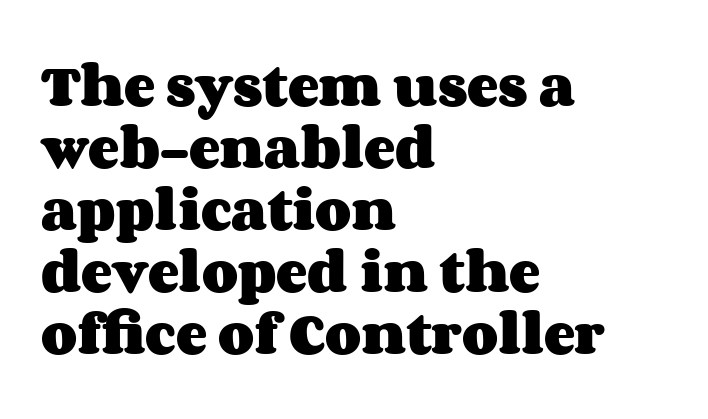
The image shows 47 px heavy, wide type, upright; set left-aligned, normal line spacing (1.32x), normal letter spacing, not underlined; medium stroke contrast and a large x-height.
